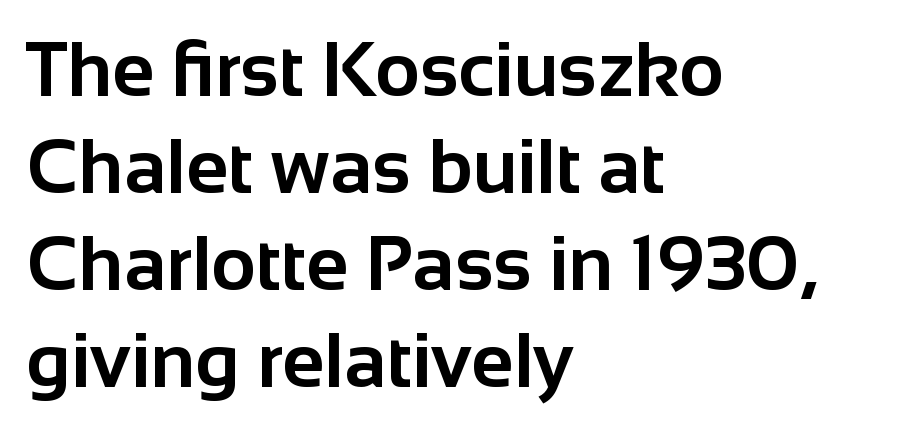
{"serif": "no", "italic": "no", "bold": "yes", "weight": "bold", "width": "normal", "stroke_contrast": "low", "x_height": "medium", "monospaced": "no", "underline": "no", "align": "left", "line_spacing": "normal", "line_spacing_ratio": 1.26, "letter_spacing": "normal", "letter_spacing_em": 0.0, "glyph_px": 77}
